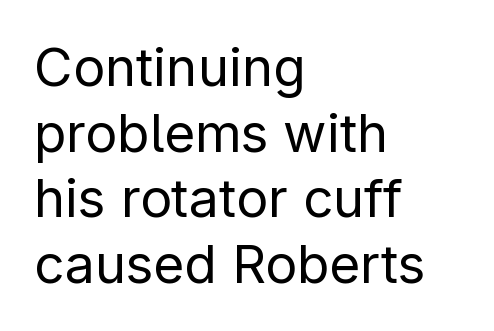
{"serif": "no", "italic": "no", "bold": "no", "weight": "regular", "width": "normal", "stroke_contrast": "low", "x_height": "medium", "monospaced": "no", "underline": "no", "align": "left", "line_spacing_ratio": 1.24, "letter_spacing": "normal", "letter_spacing_em": 0.0, "glyph_px": 53}
